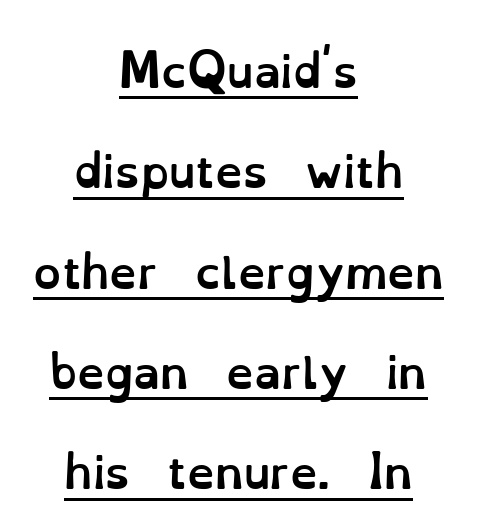
The image shows 44 px semibold type, upright; set centered, loose line spacing (2.28x), normal letter spacing, underlined; low stroke contrast and a small x-height.
